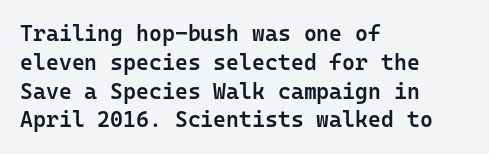
The image shows 22 px text type, upright; set left-aligned, normal line spacing (1.31x), normal letter spacing, not underlined.
